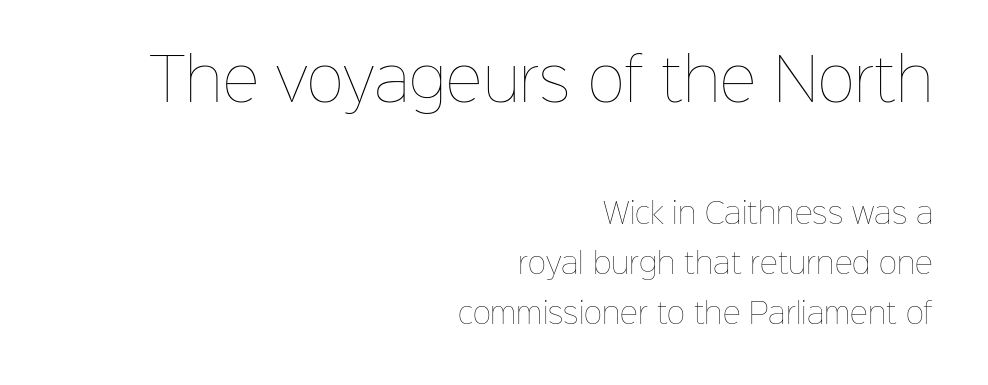
The image shows 57 px thin type, upright; set right-aligned, line spacing 1.77x, normal letter spacing, not underlined; the first (top) block is 2.04x larger; low stroke contrast and a medium x-height.
